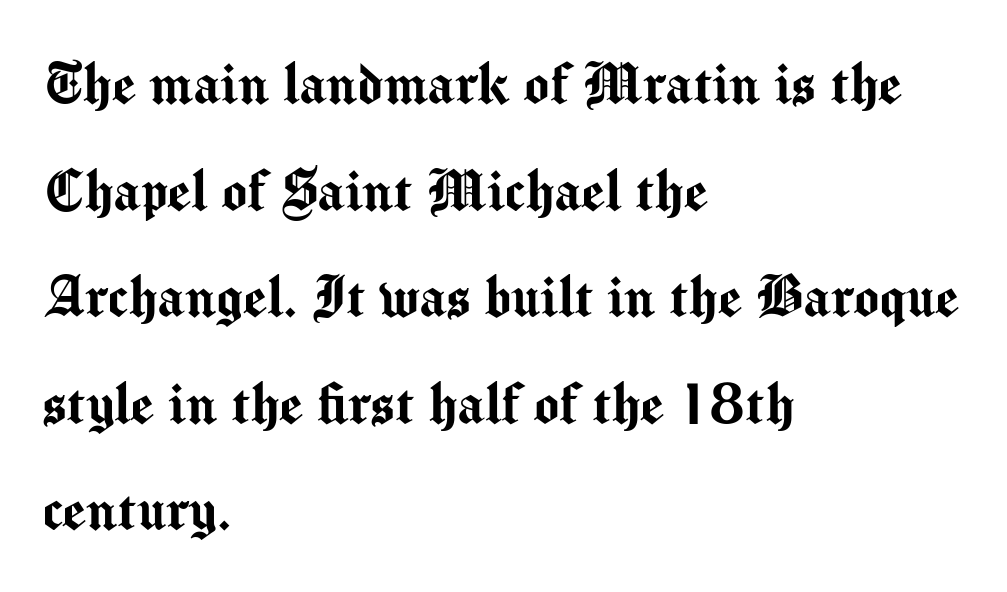
The image shows 67 px sans-serif type, upright; set left-aligned, normal line spacing (1.59x), normal letter spacing, not underlined; medium stroke contrast and a medium x-height.
